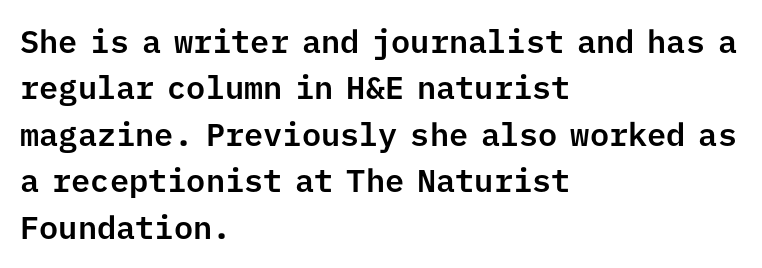
Q: Is the text italic (slanted)? A: No, it is upright.
Q: Is the typeface a serif or a sans-serif typeface? A: Sans-serif.
Q: Is the text underlined? A: No.
Q: How is the paragraph aligned? A: Left-aligned.
Q: Is the spacing between letters normal or unusually wide? A: Normal.
Q: Is the spacing between lines tight, normal or loose? A: Normal.
Q: Width (condensed, normal, or wide)? A: Normal.
Q: Stroke contrast? A: Low.
Q: x-height? A: Medium.
Q: Monospaced? A: Yes.
